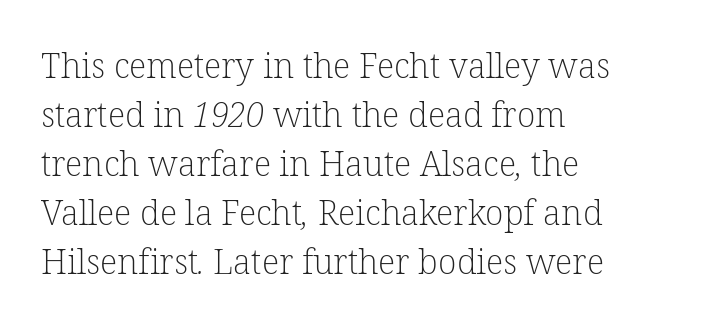
{"serif": "yes", "bold": "no", "weight": "light", "width": "normal", "stroke_contrast": "low", "x_height": "medium", "monospaced": "no", "underline": "no", "align": "left", "line_spacing": "normal", "line_spacing_ratio": 1.44, "letter_spacing": "normal", "letter_spacing_em": 0.0, "glyph_px": 34}
